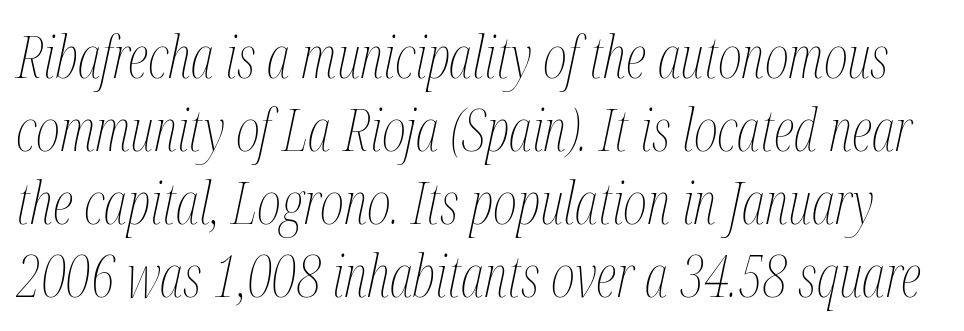
The image shows 58 px thin, condensed type, italic (leaning right); set normal line spacing (1.26x), normal letter spacing, not underlined; medium stroke contrast and a medium x-height.
